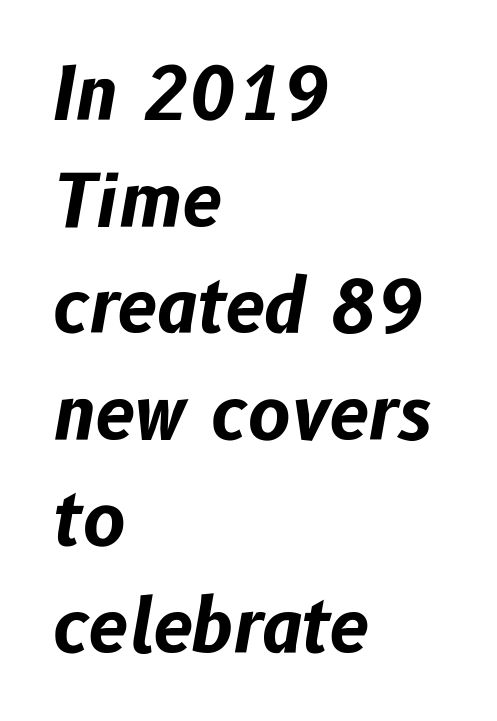
{"italic": "yes", "lean": "right", "slant_degrees": 10, "bold": "yes", "weight": "bold", "width": "normal", "stroke_contrast": "low", "x_height": "medium", "monospaced": "no", "underline": "no", "align": "left", "line_spacing": "normal", "line_spacing_ratio": 1.48, "letter_spacing": "normal", "letter_spacing_em": 0.0, "glyph_px": 72}
